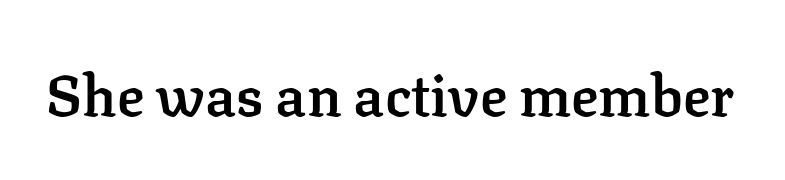
Think of a printed novel: that variable character pitch is what you see here. Italic? Not at all — the glyphs are vertical. The passage shown is typeset with a serif family. Each glyph is drawn with semibold strokes, heavier than normal yet not fully bold.
